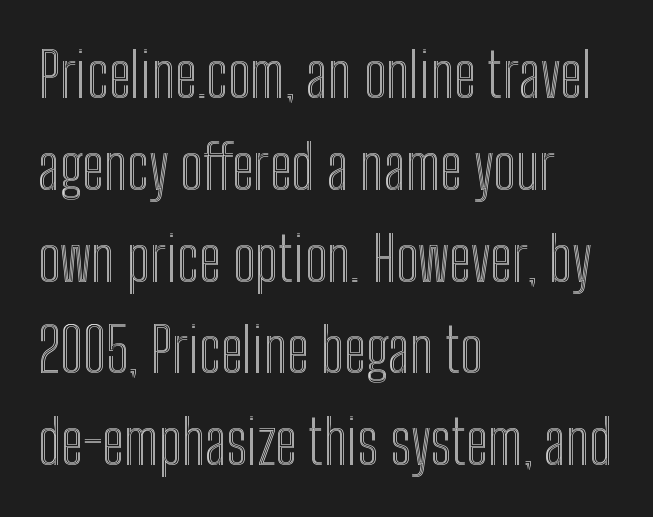
A bare baseline throughout the passage. Students, note that the glyphs here touch the page at normal intervals. Honestly, the row spacing looks completely unremarkable. Every character sits straight up, as roman type does. Layout note: lines flush left. Looks like regular typesetting: each glyph gets only the width it needs.
